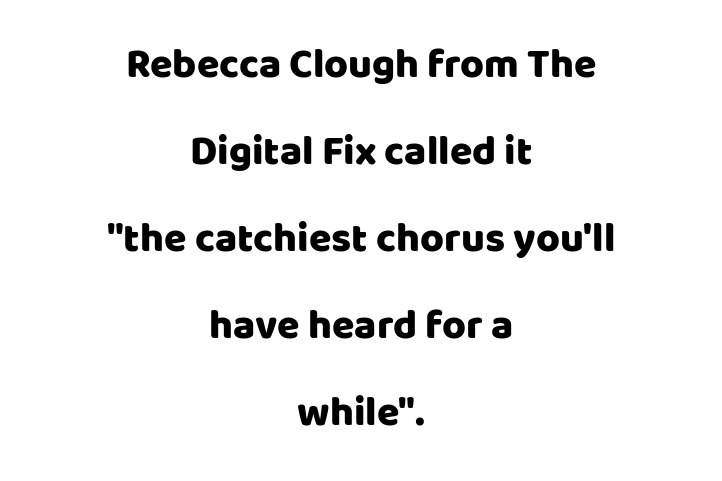
Q: Is the text italic (slanted)? A: No, it is upright.
Q: Is the typeface a serif or a sans-serif typeface? A: Sans-serif.
Q: Is the text underlined? A: No.
Q: How is the paragraph aligned? A: Centered.
Q: Is the spacing between letters normal or unusually wide? A: Normal.
Q: Is the spacing between lines tight, normal or loose? A: Loose.
Q: Width (condensed, normal, or wide)? A: Normal.
Q: Stroke contrast? A: Low.
Q: x-height? A: Large.
Q: Monospaced? A: No.
